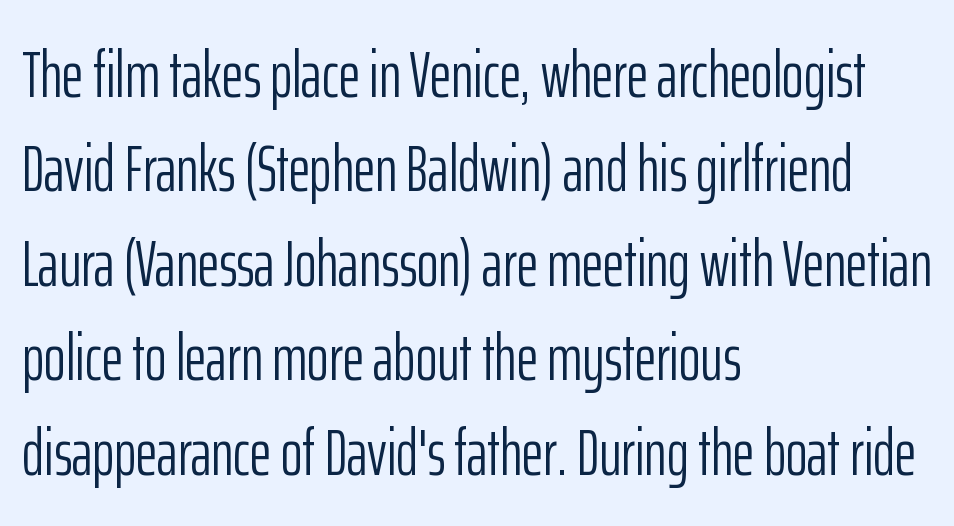
{"serif": "no", "italic": "no", "bold": "no", "weight": "light", "width": "condensed", "stroke_contrast": "low", "x_height": "medium", "monospaced": "no", "underline": "no", "align": "left", "line_spacing": "normal", "line_spacing_ratio": 1.43, "letter_spacing": "normal", "letter_spacing_em": 0.0, "glyph_px": 66}
